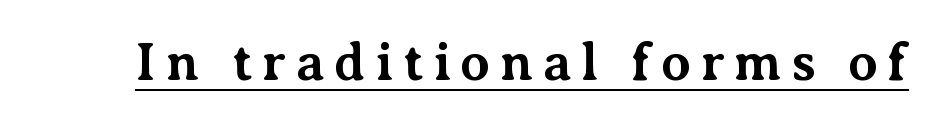
{"serif": "yes", "italic": "no", "bold": "yes", "weight": "bold", "width": "normal", "stroke_contrast": "medium", "x_height": "medium", "monospaced": "no", "underline": "yes", "glyph_px": 53}
